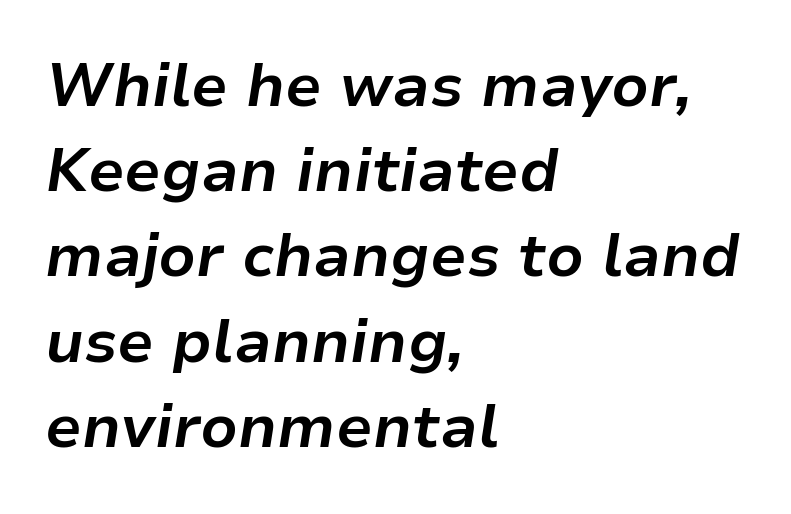
{"italic": "yes", "lean": "right", "slant_degrees": 9, "bold": "yes", "weight": "bold", "width": "normal", "stroke_contrast": "low", "x_height": "medium", "monospaced": "no", "underline": "no", "align": "left", "line_spacing": "normal", "line_spacing_ratio": 1.42, "letter_spacing": "normal", "letter_spacing_em": 0.0, "glyph_px": 60}
